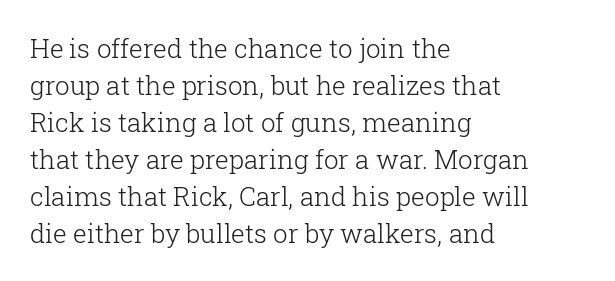
Q: Is the text bold? A: No.
Q: Is the text italic (slanted)? A: No, it is upright.
Q: Is the text underlined? A: No.
Q: How is the paragraph aligned? A: Left-aligned.
Q: Is the spacing between letters normal or unusually wide? A: Normal.
Q: Is the spacing between lines tight, normal or loose? A: Normal.
